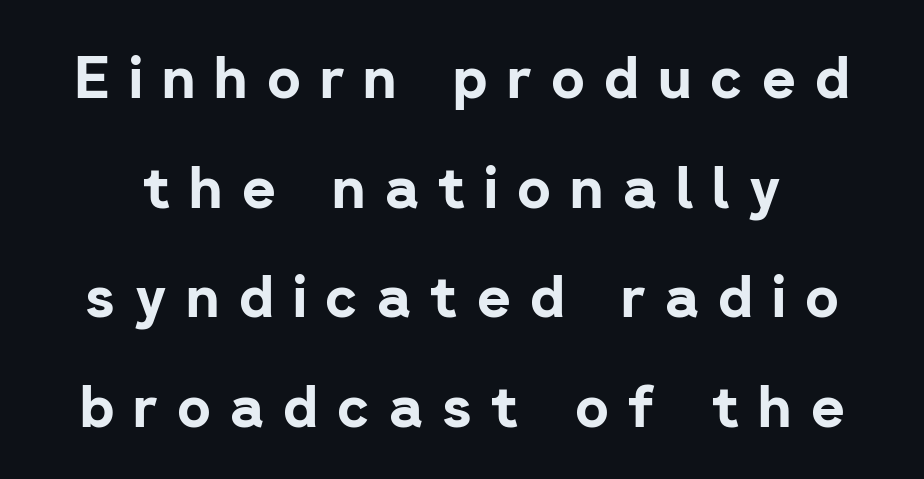
{"serif": "no", "italic": "no", "bold": "yes", "weight": "bold", "width": "normal", "stroke_contrast": "low", "x_height": "medium", "monospaced": "no", "underline": "no", "line_spacing_ratio": 1.89, "letter_spacing": "wide", "letter_spacing_em": 0.33, "glyph_px": 58}
